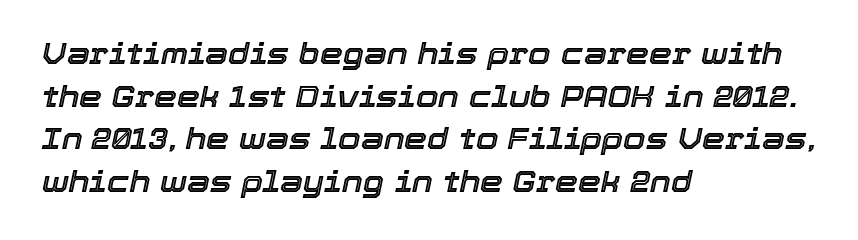
The typography opts for an oblique posture over an upright one. Students, note that the glyphs here touch the page at normal intervals. Glance below the letters and you will spot only blank space. This sample keeps an unexceptional amount of space between lines.
